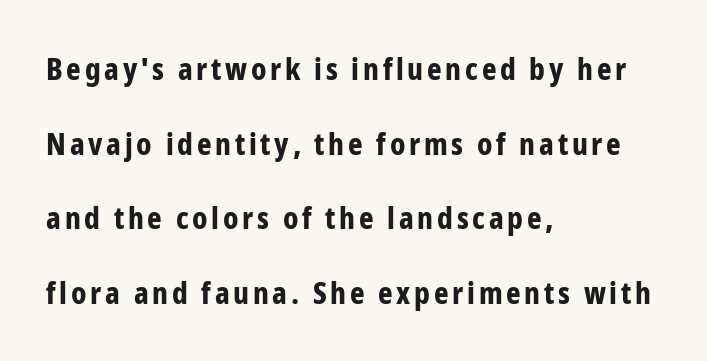
The image shows 31 px bold, condensed sans-serif type, upright; set left-aligned, loose line spacing (2.41x), not underlined; low stroke contrast and a medium x-height.
